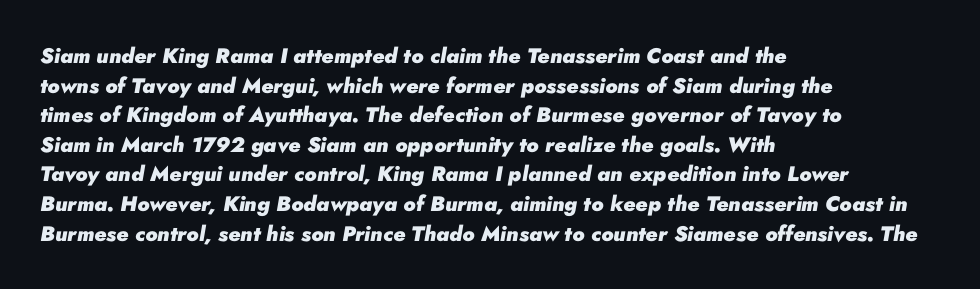
The image shows 21 px bold type, italic (leaning right); set left-aligned, normal line spacing (1.41x), normal letter spacing, not underlined.
